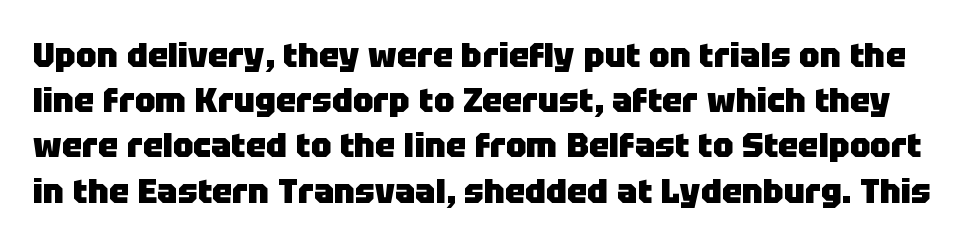
Q: Is the text bold? A: Yes.
Q: Is the text italic (slanted)? A: No, it is upright.
Q: Is the typeface a serif or a sans-serif typeface? A: Sans-serif.
Q: Is the text underlined? A: No.
Q: Is the spacing between letters normal or unusually wide? A: Normal.
Q: Is the spacing between lines tight, normal or loose? A: Normal.
Q: Width (condensed, normal, or wide)? A: Normal.
Q: Stroke contrast? A: Low.
Q: x-height? A: Large.
Q: Monospaced? A: No.
